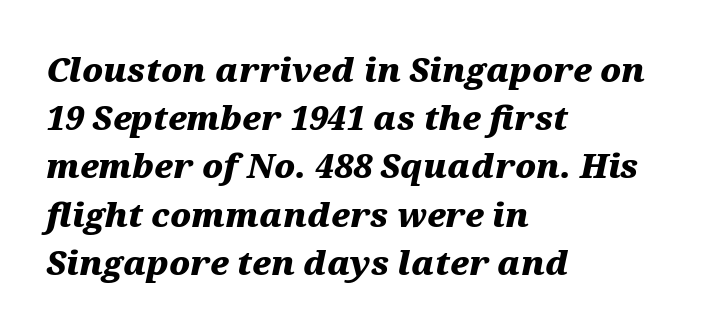
The image shows 33 px heavy, wide type, italic (leaning right); set left-aligned, normal line spacing (1.46x), normal letter spacing, not underlined; medium stroke contrast and a medium x-height.
